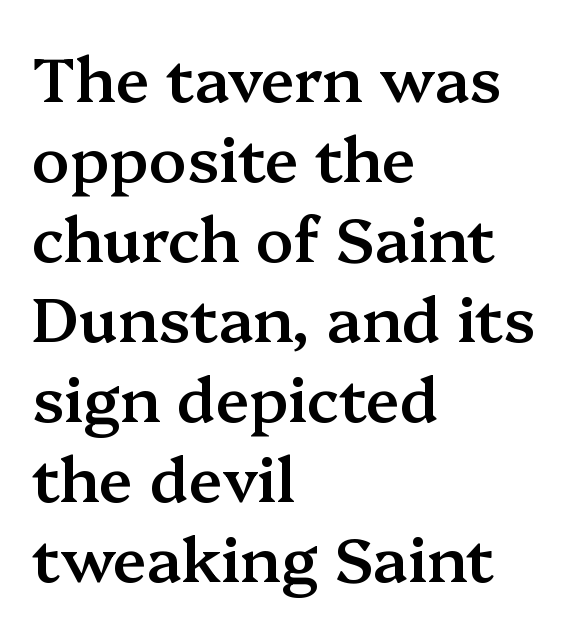
Q: Is the text bold? A: Semi-bold.
Q: Is the text italic (slanted)? A: No, it is upright.
Q: Is the typeface a serif or a sans-serif typeface? A: Serif.
Q: Is the text underlined? A: No.
Q: How is the paragraph aligned? A: Left-aligned.
Q: Is the spacing between letters normal or unusually wide? A: Normal.
Q: Is the spacing between lines tight, normal or loose? A: Normal.
Q: Width (condensed, normal, or wide)? A: Normal.
Q: Stroke contrast? A: Medium.
Q: x-height? A: Medium.
Q: Monospaced? A: No.
